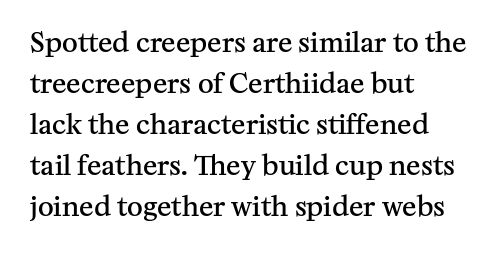
{"italic": "no", "bold": "semi", "underline": "no", "align": "left", "line_spacing": "normal", "line_spacing_ratio": 1.52, "letter_spacing": "normal", "letter_spacing_em": 0.0, "glyph_px": 27}
